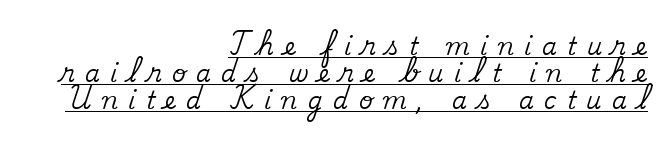
{"underline": "yes", "align": "right", "line_spacing": "tight", "line_spacing_ratio": 1.13, "letter_spacing": "wide", "letter_spacing_em": 0.43, "glyph_px": 24}
